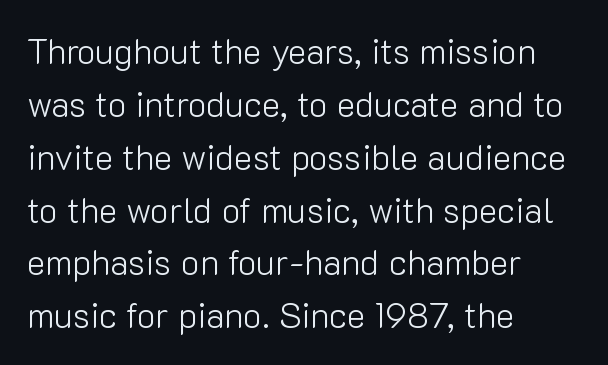
{"serif": "no", "italic": "no", "bold": "no", "weight": "light", "width": "normal", "stroke_contrast": "low", "x_height": "medium", "monospaced": "no", "underline": "no", "align": "left", "line_spacing": "normal", "line_spacing_ratio": 1.51, "letter_spacing": "normal", "letter_spacing_em": 0.0, "glyph_px": 35}
